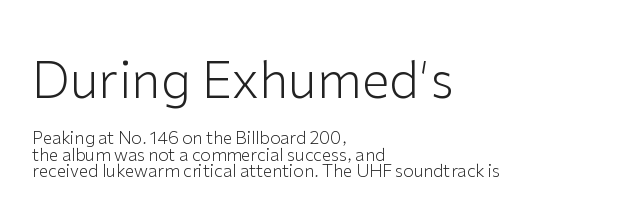
Q: Is the text bold? A: No.
Q: Is the text italic (slanted)? A: No, it is upright.
Q: Is the typeface a serif or a sans-serif typeface? A: Sans-serif.
Q: Is the text underlined? A: No.
Q: How is the paragraph aligned? A: Left-aligned.
Q: Is the spacing between letters normal or unusually wide? A: Normal.
Q: Is the spacing between lines tight, normal or loose? A: Tight.
Q: Which block of text is set in a larger size, the first (top) or the second (bottom)? A: The first (top) one.
Q: Width (condensed, normal, or wide)? A: Normal.
Q: Stroke contrast? A: Low.
Q: x-height? A: Medium.
Q: Monospaced? A: No.
